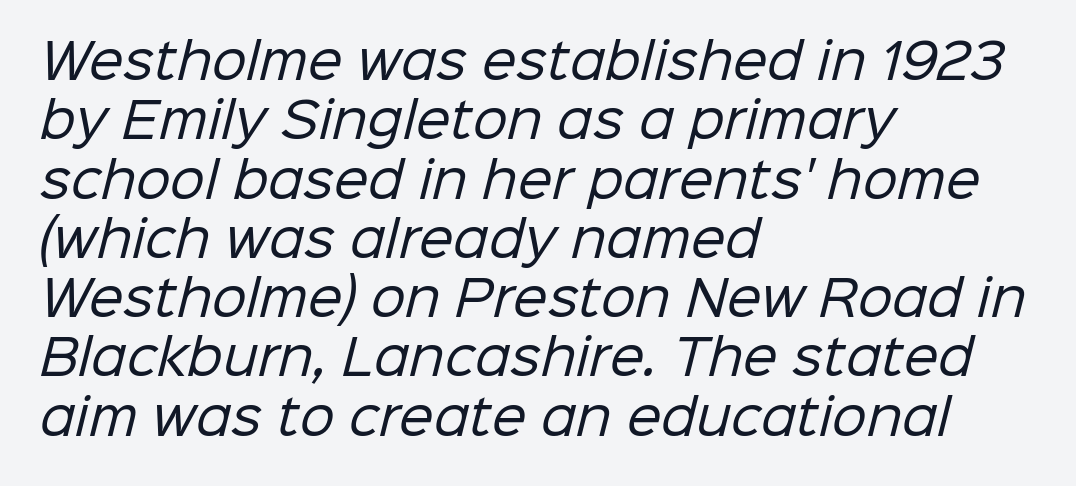
{"serif": "no", "bold": "no", "weight": "regular", "width": "normal", "stroke_contrast": "low", "x_height": "medium", "monospaced": "no", "underline": "no", "align": "left", "line_spacing_ratio": 1.21, "letter_spacing": "normal", "letter_spacing_em": 0.0, "glyph_px": 49}
